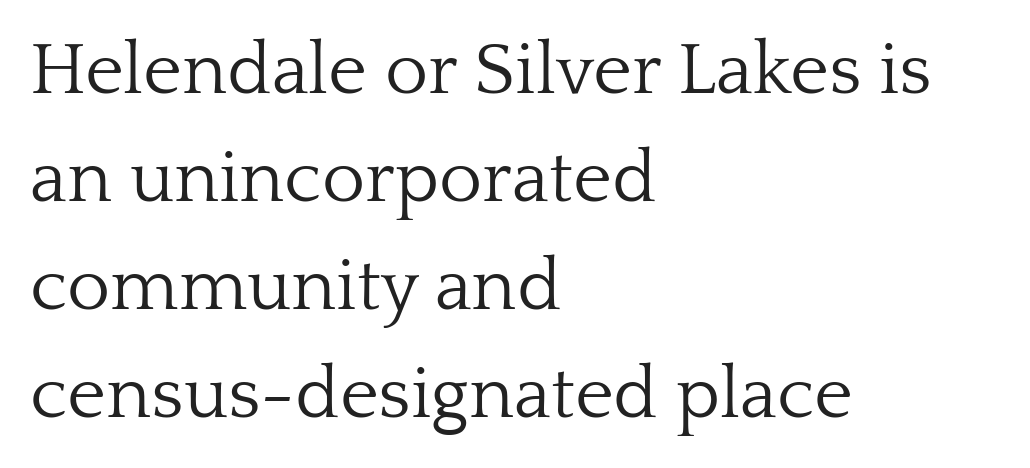
The image shows 74 px light serif type, upright; set left-aligned, normal line spacing (1.46x), normal letter spacing, not underlined; low stroke contrast and a medium x-height.
